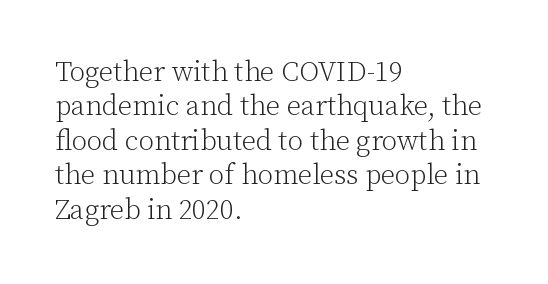
The image shows 28 px light serif type, upright; set left-aligned, line spacing 1.23x, normal letter spacing, not underlined; low stroke contrast and a medium x-height.
